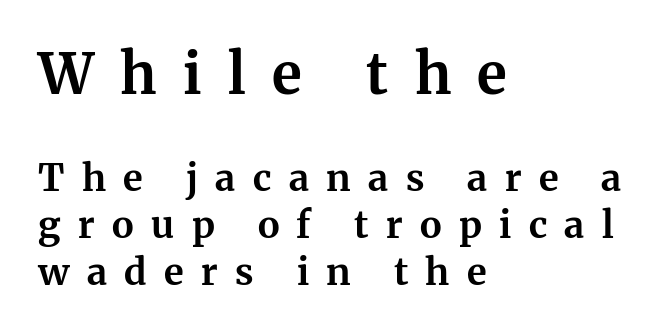
Q: Is the text bold? A: Yes.
Q: Is the text italic (slanted)? A: No, it is upright.
Q: Is the typeface a serif or a sans-serif typeface? A: Serif.
Q: Is the text underlined? A: No.
Q: How is the paragraph aligned? A: Left-aligned.
Q: Is the spacing between letters normal or unusually wide? A: Unusually wide.
Q: Is the spacing between lines tight, normal or loose? A: Normal.
Q: Which block of text is set in a larger size, the first (top) or the second (bottom)? A: The first (top) one.
Q: Width (condensed, normal, or wide)? A: Normal.
Q: Stroke contrast? A: Medium.
Q: x-height? A: Medium.
Q: Monospaced? A: No.
